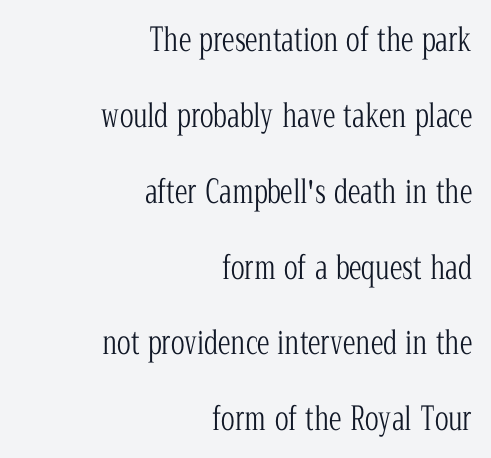
The image shows 32 px light, condensed serif type, upright; set right-aligned, loose line spacing (2.37x), normal letter spacing, not underlined; low stroke contrast and a medium x-height.
